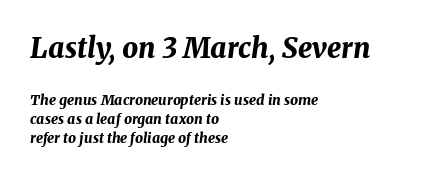
{"italic": "yes", "lean": "right", "slant_degrees": 8, "bold": "yes", "weight": "bold", "width": "normal", "stroke_contrast": "medium", "x_height": "medium", "monospaced": "no", "underline": "no", "align": "left", "line_spacing": "normal", "line_spacing_ratio": 1.37, "letter_spacing": "normal", "letter_spacing_em": 0.0, "larger_block": "first", "size_ratio": 2.0, "glyph_px": 28}
